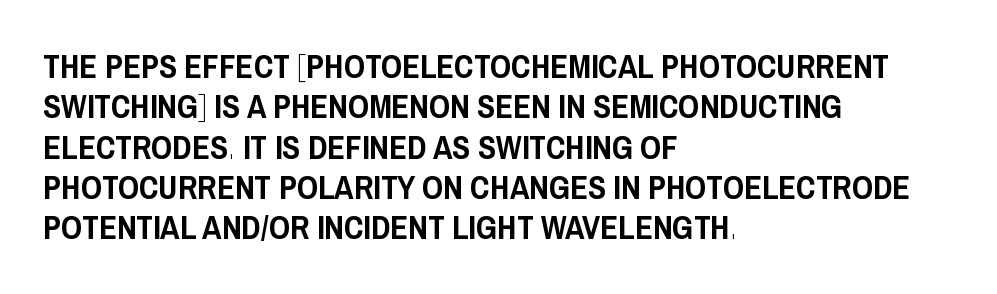
Nothing sits at the stroke ends, so this counts as sans-serif. Posture: upright roman. Any mark beneath the type? The region is blank. The type is set solid horizontally, with unmodified tracking. Compared with a centered layout, this one pins lines to the left instead.
